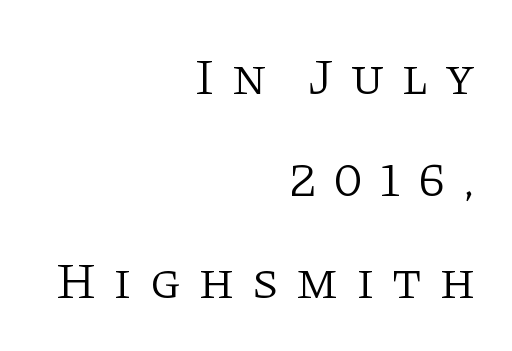
{"serif": "yes", "italic": "no", "bold": "no", "weight": "light", "width": "normal", "stroke_contrast": "low", "x_height": "large", "monospaced": "no", "underline": "no", "align": "right", "line_spacing": "loose", "line_spacing_ratio": 2.0, "letter_spacing": "wide", "letter_spacing_em": 0.33, "glyph_px": 51}
